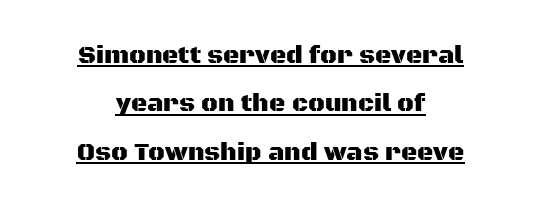
The image shows 25 px text type, upright; set centered, loose line spacing (1.94x), normal letter spacing, underlined.
